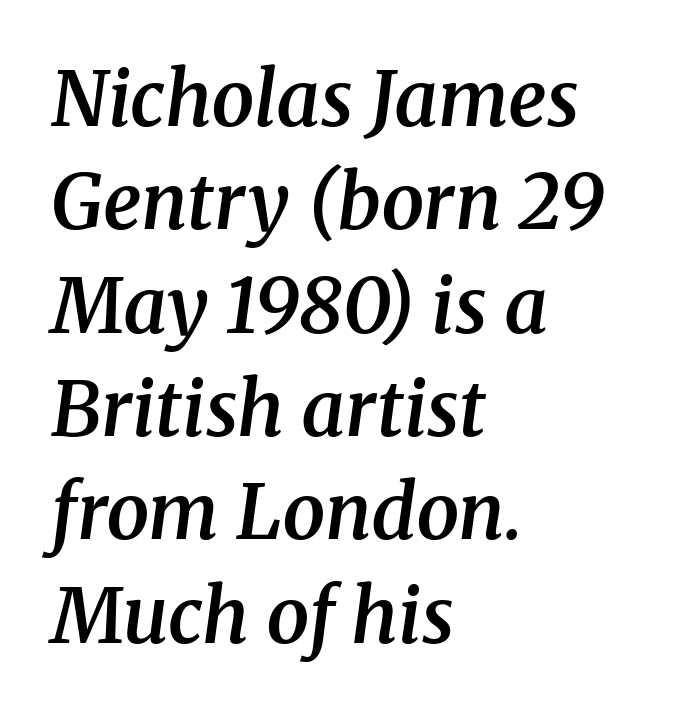
Q: Is the text bold? A: Semi-bold.
Q: Is the text italic (slanted)? A: Yes, it leans right by about 8 degrees.
Q: Is the typeface a serif or a sans-serif typeface? A: Serif.
Q: Is the text underlined? A: No.
Q: How is the paragraph aligned? A: Left-aligned.
Q: Is the spacing between letters normal or unusually wide? A: Normal.
Q: Is the spacing between lines tight, normal or loose? A: Normal.
Q: Width (condensed, normal, or wide)? A: Normal.
Q: Stroke contrast? A: Medium.
Q: x-height? A: Medium.
Q: Monospaced? A: No.
